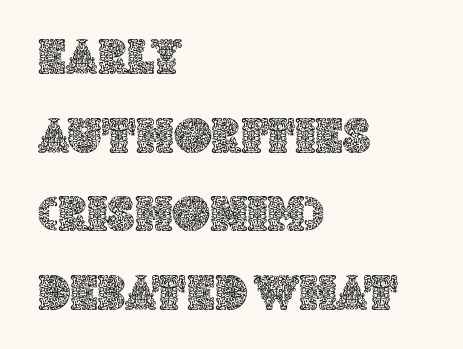
{"italic": "no", "width": "normal", "x_height": "large", "monospaced": "no", "underline": "no", "align": "left", "line_spacing": "normal", "line_spacing_ratio": 1.54, "letter_spacing": "normal", "letter_spacing_em": 0.0, "glyph_px": 51}
